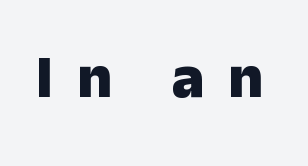
The gaps between neighbouring characters are conspicuously large. Emphasis by weight is at full strength: bold. Stroke terminals: plain, sans-serif. A roman cut, with each character standing at attention.
